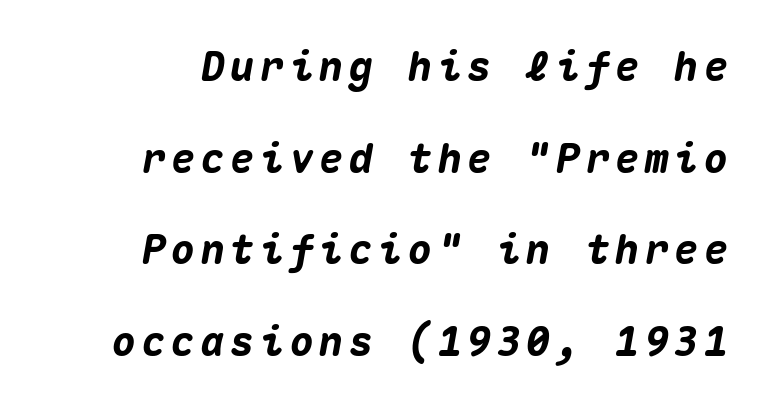
{"italic": "yes", "lean": "right", "slant_degrees": 10, "bold": "yes", "weight": "heavy", "width": "normal", "stroke_contrast": "medium", "x_height": "medium", "monospaced": "yes", "underline": "no", "line_spacing": "loose", "line_spacing_ratio": 2.29, "glyph_px": 40}
